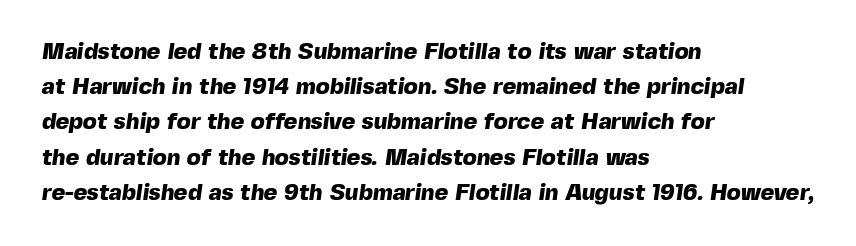
Q: Is the text bold? A: Yes.
Q: Is the text underlined? A: No.
Q: How is the paragraph aligned? A: Left-aligned.
Q: Is the spacing between letters normal or unusually wide? A: Normal.
Q: Is the spacing between lines tight, normal or loose? A: Normal.
